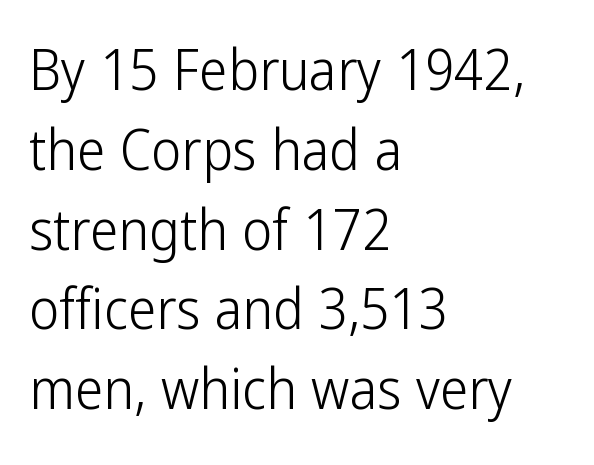
The image shows 57 px light, condensed sans-serif type, upright; set left-aligned, normal line spacing (1.4x), normal letter spacing, not underlined; low stroke contrast and a medium x-height.
